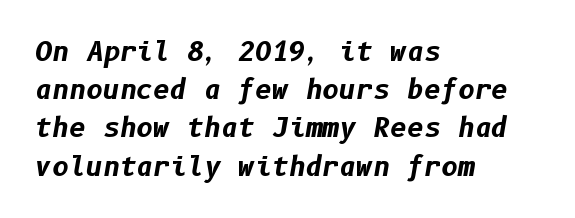
{"italic": "yes", "lean": "right", "slant_degrees": 10, "bold": "yes", "underline": "no", "align": "left", "line_spacing": "normal", "line_spacing_ratio": 1.47, "letter_spacing": "normal", "letter_spacing_em": 0.0, "glyph_px": 26}
